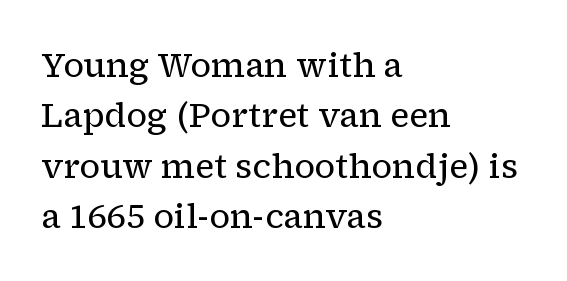
The image shows 34 px regular-weight serif type, upright; set left-aligned, normal line spacing (1.48x), normal letter spacing, not underlined; low stroke contrast and a medium x-height.
